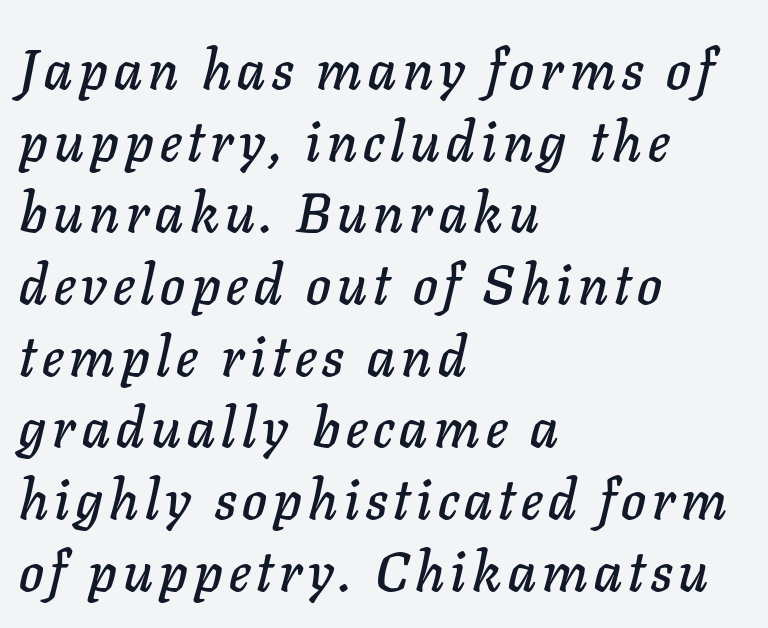
{"italic": "yes", "lean": "right", "slant_degrees": 11, "width": "normal", "stroke_contrast": "low", "x_height": "medium", "monospaced": "no", "underline": "no", "align": "left", "line_spacing": "normal", "line_spacing_ratio": 1.28, "glyph_px": 56}
